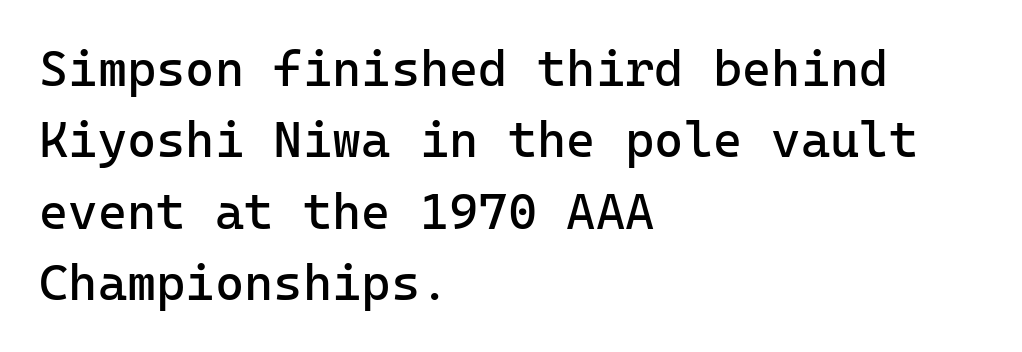
Q: Is the text bold? A: No.
Q: Is the text italic (slanted)? A: No, it is upright.
Q: Is the typeface a serif or a sans-serif typeface? A: Sans-serif.
Q: Is the text underlined? A: No.
Q: How is the paragraph aligned? A: Left-aligned.
Q: Is the spacing between letters normal or unusually wide? A: Normal.
Q: Is the spacing between lines tight, normal or loose? A: Normal.
Q: Width (condensed, normal, or wide)? A: Normal.
Q: Stroke contrast? A: Low.
Q: x-height? A: Medium.
